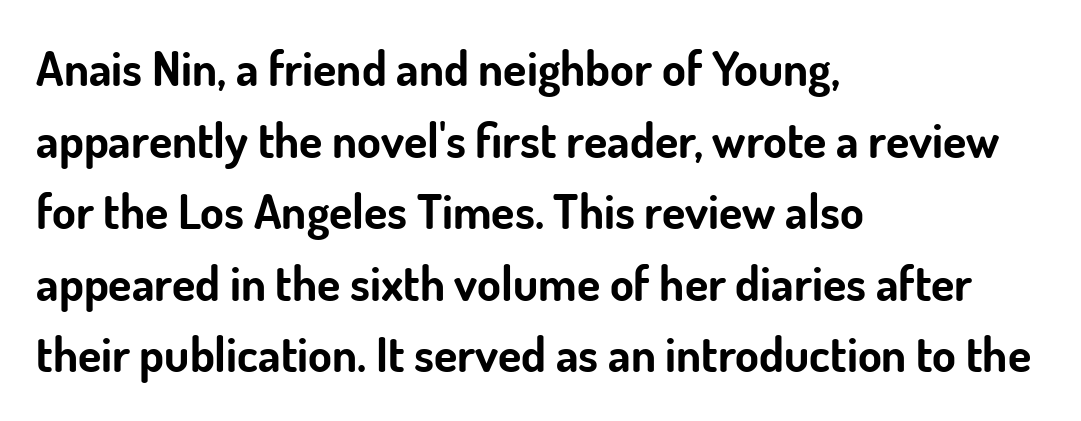
Line beginnings align vertically; line endings do not. Unlike italic type, these characters show no tilt at all. The passage shown is typed in a proportional face where columns would drift. These words are printed bold, with thick strokes throughout. The baseline area is clear.
